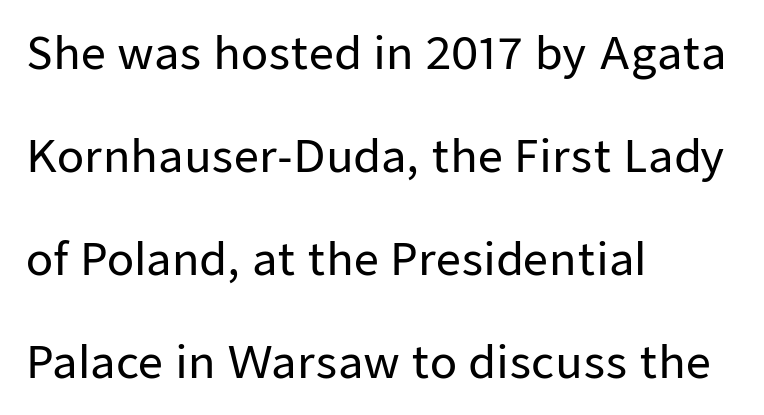
Note the varied advance widths — an 'i' is clearly narrower than an 'm'. A typesetter would label this face a sans. This rendering features lettering with no underline. The paragraph shown leans on its left margin.
